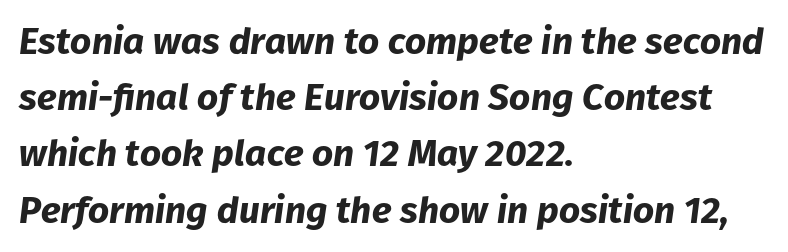
The image shows 37 px bold type, italic (leaning right); set left-aligned, normal line spacing (1.52x), normal letter spacing, not underlined; low stroke contrast and a medium x-height.
